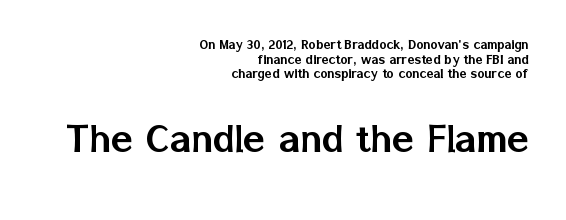
Designer's note — italics off, roman on. You could not count columns in this text — the font is proportionally spaced. The compositor pushed each line to the right boundary. The space between consecutive lines is stingy. You get the small type first, then a jump to larger type. Characters follow at the spacing the type designer built in.
